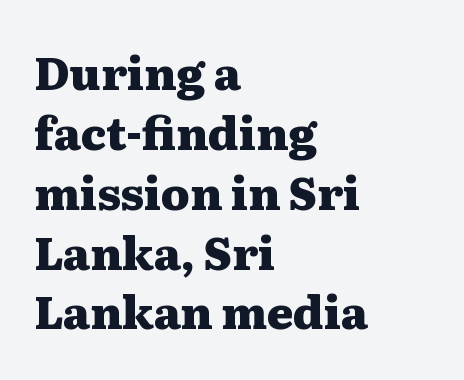
Q: Is the text bold? A: Yes.
Q: Is the text italic (slanted)? A: No, it is upright.
Q: Is the typeface a serif or a sans-serif typeface? A: Serif.
Q: Is the text underlined? A: No.
Q: How is the paragraph aligned? A: Left-aligned.
Q: Is the spacing between letters normal or unusually wide? A: Normal.
Q: Is the spacing between lines tight, normal or loose? A: Normal.
Q: Width (condensed, normal, or wide)? A: Wide.
Q: Stroke contrast? A: Medium.
Q: x-height? A: Medium.
Q: Monospaced? A: No.
